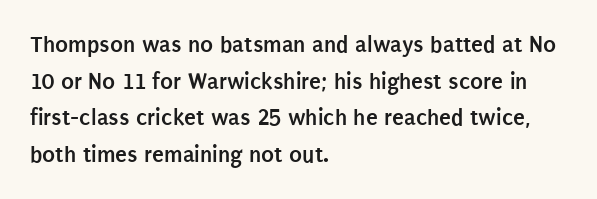
A typesetter would call this zero additional tracking. The letters stand upright; this is a roman face. Regular leading. The passage is arranged the way most books set body copy — flush left. Rule under the text: the space is simply empty. Strokes here are thick enough to call this a true bold.
